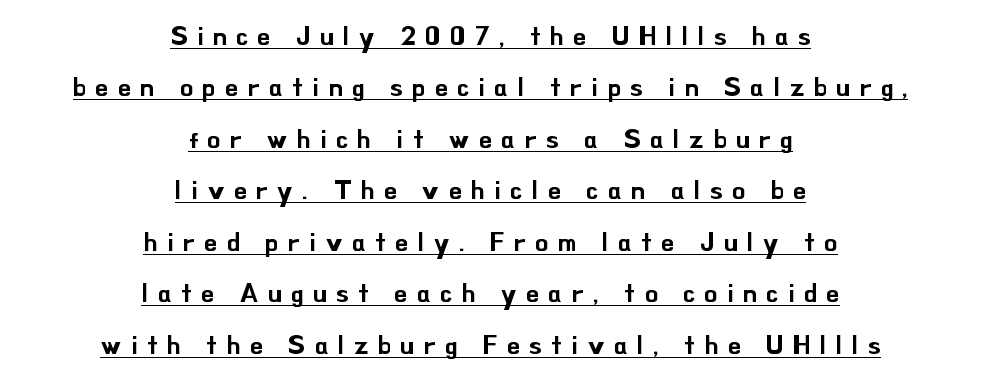
Q: Is the text italic (slanted)? A: No, it is upright.
Q: Is the text underlined? A: Yes.
Q: How is the paragraph aligned? A: Centered.
Q: Is the spacing between letters normal or unusually wide? A: Unusually wide.
Q: Is the spacing between lines tight, normal or loose? A: Loose.
